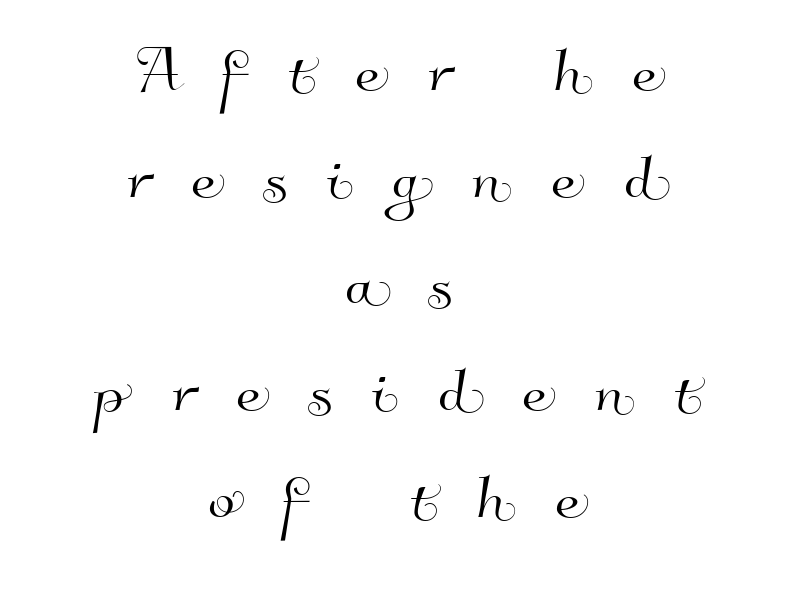
{"serif": "no", "width": "normal", "stroke_contrast": "high", "x_height": "small", "monospaced": "no", "underline": "no", "align": "center", "line_spacing": "normal", "line_spacing_ratio": 1.35, "letter_spacing": "wide", "letter_spacing_em": 0.49, "glyph_px": 79}
